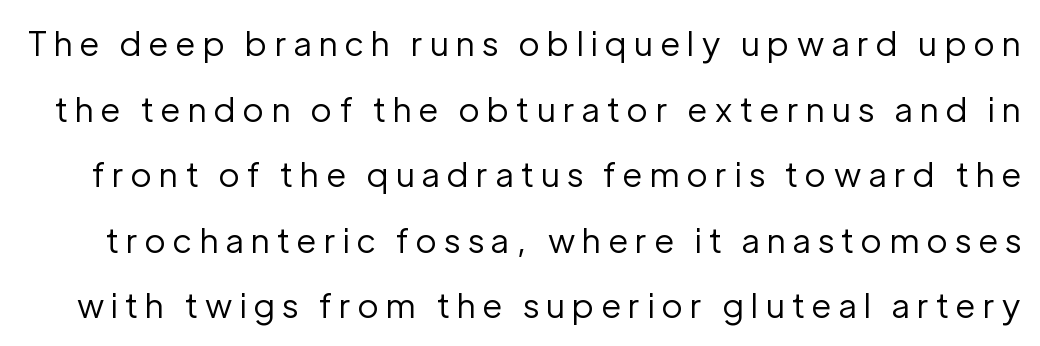
Q: Is the text bold? A: No.
Q: Is the text italic (slanted)? A: No, it is upright.
Q: Is the typeface a serif or a sans-serif typeface? A: Sans-serif.
Q: Is the text underlined? A: No.
Q: Is the spacing between letters normal or unusually wide? A: Unusually wide.
Q: Is the spacing between lines tight, normal or loose? A: Loose.
Q: Width (condensed, normal, or wide)? A: Normal.
Q: Stroke contrast? A: Low.
Q: x-height? A: Medium.
Q: Monospaced? A: No.
